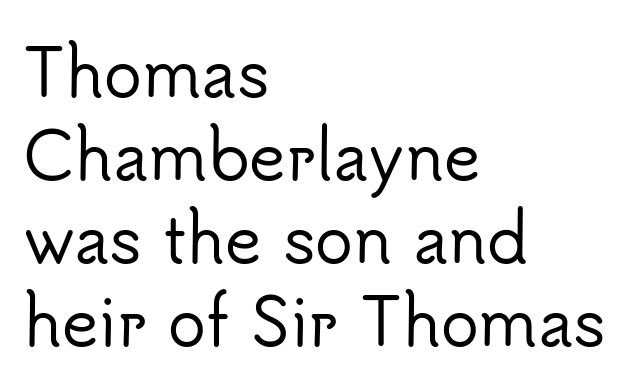
{"serif": "no", "italic": "no", "width": "normal", "stroke_contrast": "low", "x_height": "small", "monospaced": "no", "underline": "no", "align": "left", "line_spacing": "normal", "line_spacing_ratio": 1.32, "letter_spacing": "normal", "letter_spacing_em": 0.0, "glyph_px": 63}
